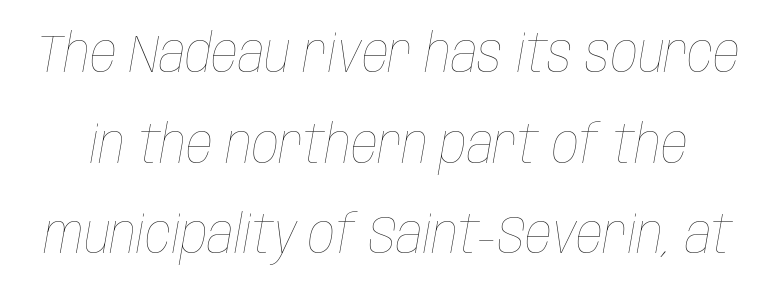
Q: Is the text bold? A: No.
Q: Is the text italic (slanted)? A: Yes, it leans right by about 10 degrees.
Q: Is the text underlined? A: No.
Q: Is the spacing between letters normal or unusually wide? A: Normal.
Q: Width (condensed, normal, or wide)? A: Condensed.
Q: Stroke contrast? A: Low.
Q: x-height? A: Large.
Q: Monospaced? A: No.
